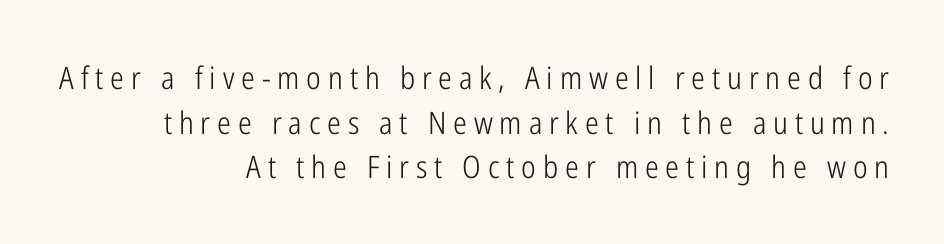
The image shows 31 px light, condensed sans-serif type, upright; set right-aligned, normal line spacing (1.44x), unusually wide letter spacing (+0.22 em), not underlined; low stroke contrast and a medium x-height.
